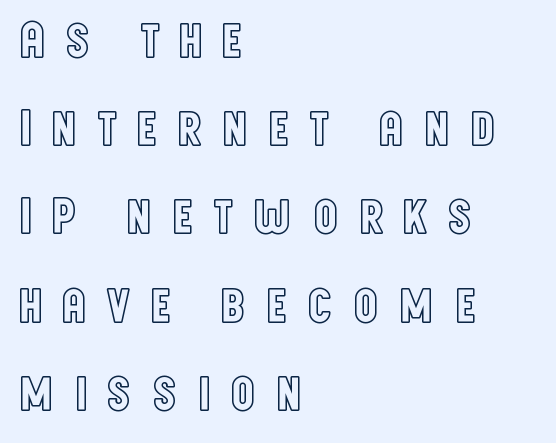
{"italic": "no", "width": "condensed", "x_height": "large", "monospaced": "no", "underline": "no", "align": "left", "line_spacing_ratio": 1.73, "letter_spacing": "wide", "letter_spacing_em": 0.36, "glyph_px": 51}
